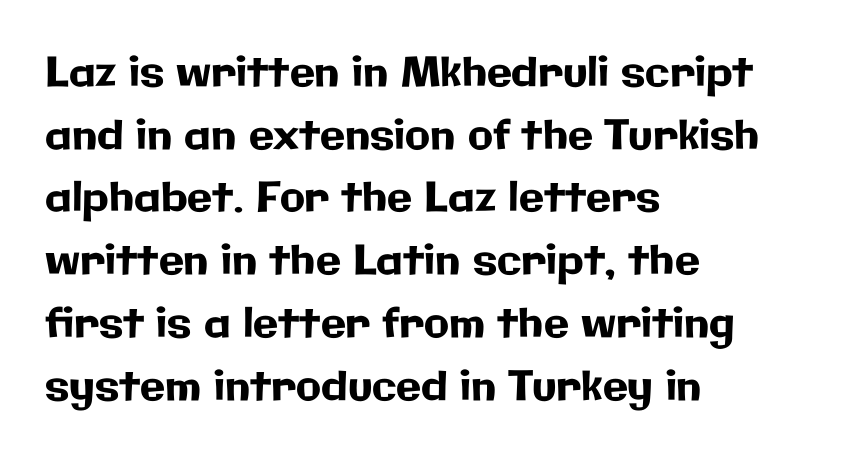
{"serif": "no", "italic": "no", "width": "normal", "stroke_contrast": "low", "x_height": "medium", "monospaced": "no", "underline": "no", "align": "left", "line_spacing": "normal", "line_spacing_ratio": 1.53, "letter_spacing": "normal", "letter_spacing_em": 0.0, "glyph_px": 41}
